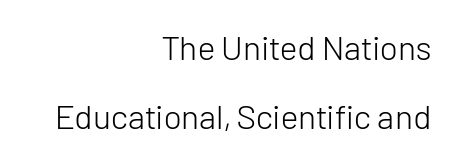
The image shows 34 px light sans-serif type, upright; set right-aligned, loose line spacing (2.03x), normal letter spacing, not underlined; low stroke contrast and a medium x-height.
